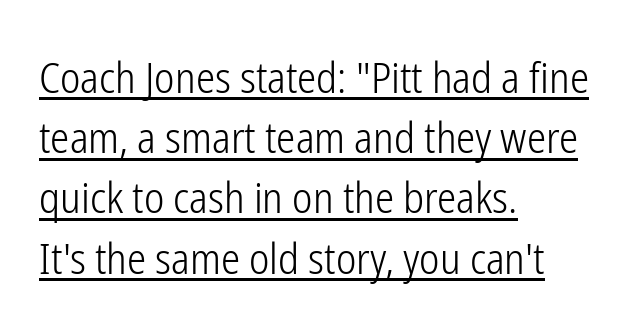
The image shows 43 px light, condensed sans-serif type, upright; set left-aligned, normal line spacing (1.4x), normal letter spacing, underlined; low stroke contrast and a medium x-height.
